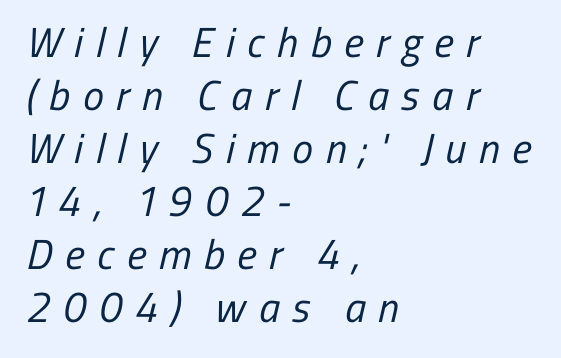
{"serif": "no", "bold": "no", "weight": "regular", "width": "condensed", "stroke_contrast": "low", "x_height": "medium", "monospaced": "no", "underline": "no", "align": "left", "line_spacing": "normal", "line_spacing_ratio": 1.26, "letter_spacing": "wide", "letter_spacing_em": 0.3, "glyph_px": 42}
